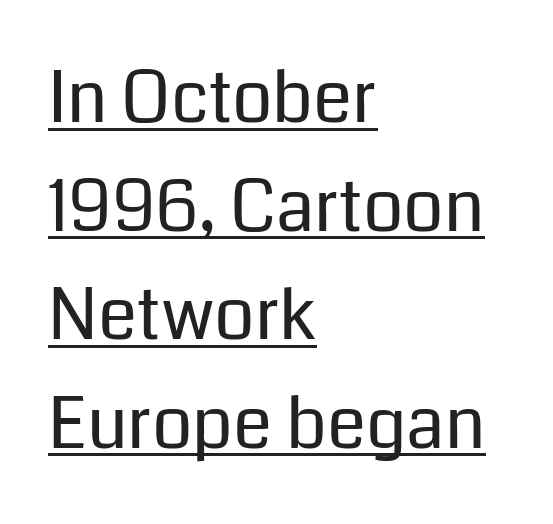
Each line of the rendering has a horizontal stroke beneath the glyphs. Note the varied advance widths — an 'i' is clearly narrower than an 'm'. In terms of letterspacing, this is plain default setting. Is the stroke heavy? The answer is a plain regular-or-lighter. The lettering stays uniformly vertical, giving the passage a roman look. Grotesque or geometric, the face here clearly has no serifs.
